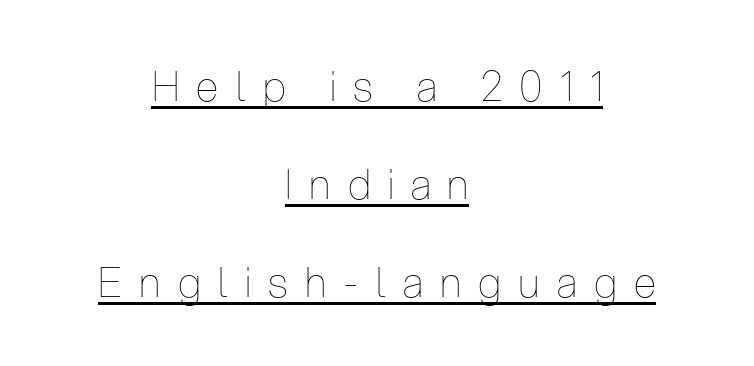
Q: Is the text bold? A: No.
Q: Is the text italic (slanted)? A: No, it is upright.
Q: Is the text underlined? A: Yes.
Q: How is the paragraph aligned? A: Centered.
Q: Is the spacing between letters normal or unusually wide? A: Unusually wide.
Q: Is the spacing between lines tight, normal or loose? A: Loose.
Q: Width (condensed, normal, or wide)? A: Condensed.
Q: Stroke contrast? A: Low.
Q: x-height? A: Medium.
Q: Monospaced? A: No.
